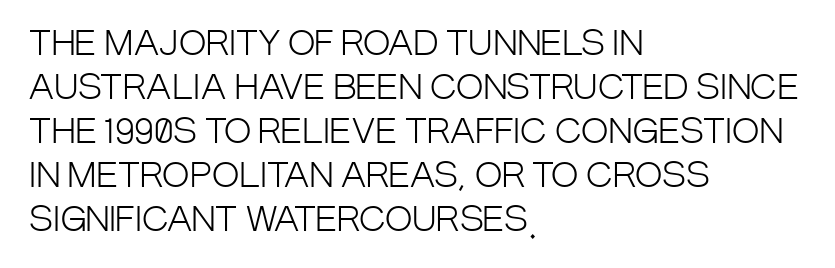
Stroke thickness stays within the range of a standard reading face or lighter. Font category for this specimen: sans-serif. Do the characters align in a grid? No, the font is proportional. Line beginnings align vertically; line endings do not.
